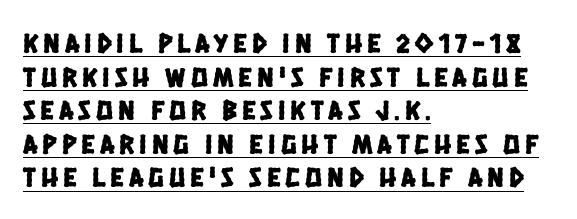
The image shows 28 px condensed sans-serif type; set left-aligned, line spacing 1.2x, underlined; low stroke contrast and a large x-height.
